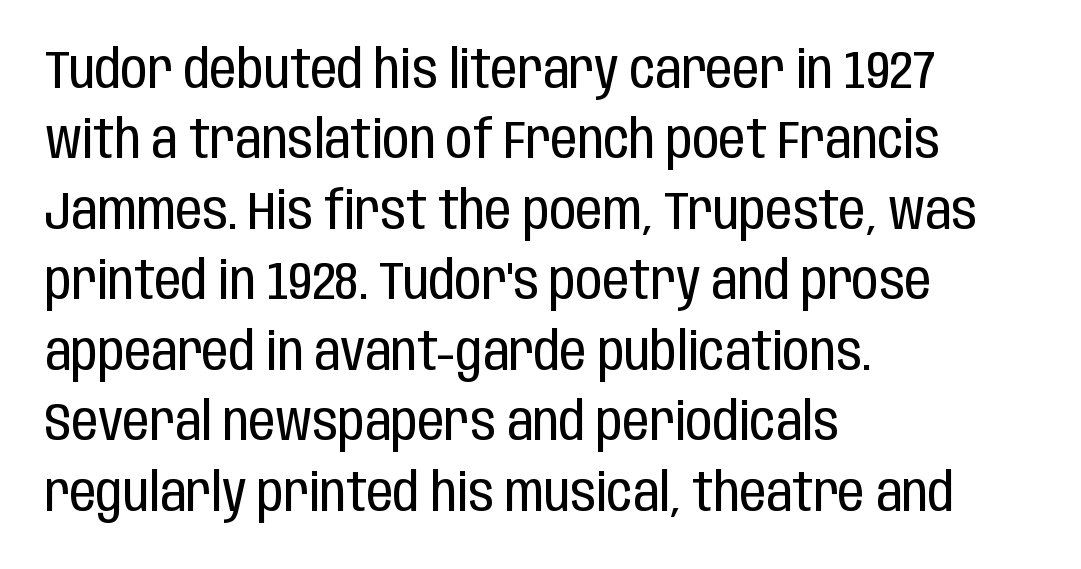
Q: Is the text bold? A: No.
Q: Is the text italic (slanted)? A: No, it is upright.
Q: Is the typeface a serif or a sans-serif typeface? A: Sans-serif.
Q: Is the text underlined? A: No.
Q: How is the paragraph aligned? A: Left-aligned.
Q: Is the spacing between letters normal or unusually wide? A: Normal.
Q: Is the spacing between lines tight, normal or loose? A: Normal.
Q: Width (condensed, normal, or wide)? A: Condensed.
Q: Stroke contrast? A: Low.
Q: x-height? A: Large.
Q: Monospaced? A: No.
